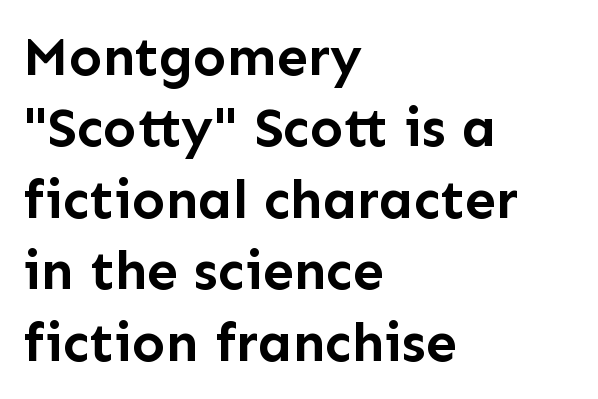
The image shows 55 px semibold sans-serif type, upright; set left-aligned, normal line spacing (1.3x), normal letter spacing, not underlined; low stroke contrast and a medium x-height.
